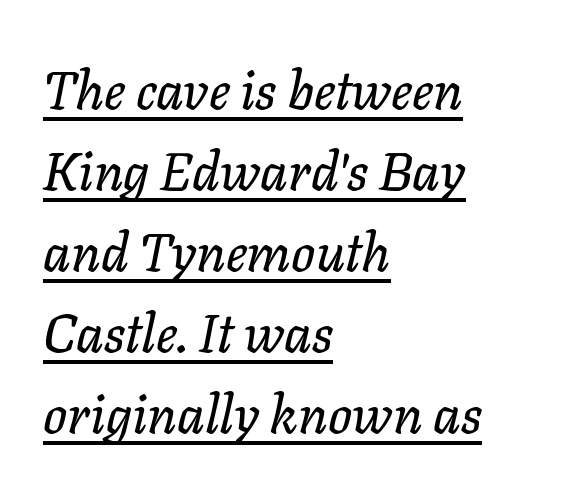
{"italic": "yes", "lean": "right", "slant_degrees": 11, "width": "normal", "stroke_contrast": "low", "x_height": "medium", "monospaced": "no", "underline": "yes", "align": "left", "line_spacing": "normal", "line_spacing_ratio": 1.53, "letter_spacing": "normal", "letter_spacing_em": 0.0, "glyph_px": 53}
